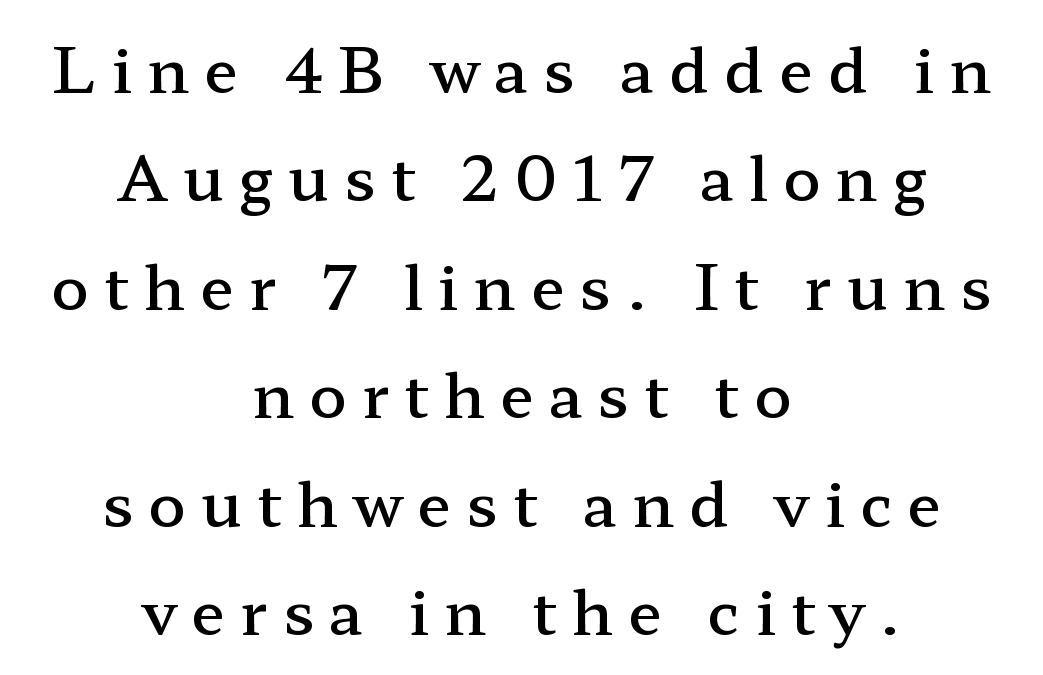
{"serif": "yes", "italic": "no", "bold": "semi", "weight": "semibold", "width": "wide", "stroke_contrast": "low", "x_height": "medium", "monospaced": "no", "underline": "no", "align": "center", "line_spacing_ratio": 1.75, "letter_spacing": "wide", "letter_spacing_em": 0.24, "glyph_px": 62}
